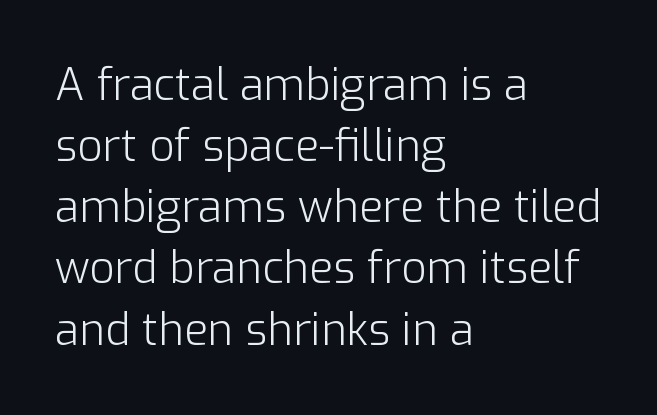
Q: Is the text bold? A: No.
Q: Is the text italic (slanted)? A: No, it is upright.
Q: Is the typeface a serif or a sans-serif typeface? A: Sans-serif.
Q: Is the text underlined? A: No.
Q: How is the paragraph aligned? A: Left-aligned.
Q: Is the spacing between letters normal or unusually wide? A: Normal.
Q: Is the spacing between lines tight, normal or loose? A: Normal.
Q: Width (condensed, normal, or wide)? A: Normal.
Q: Stroke contrast? A: Low.
Q: x-height? A: Medium.
Q: Monospaced? A: No.
